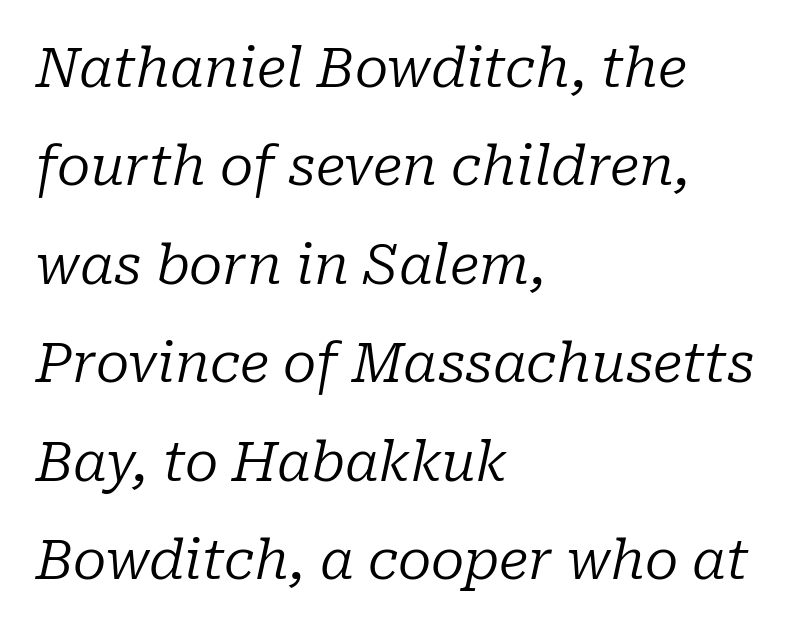
A quiet, ordinary-to-light weight characterises the typeface. If you drew a line through each stem, it would be angled. Beneath every word, the page is bare. Yep, those are serifs on the letters.
